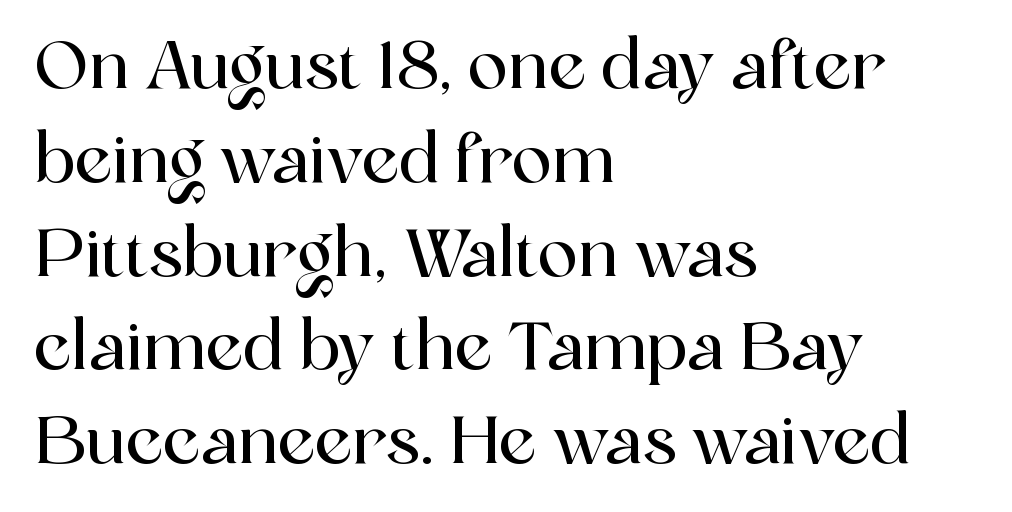
Q: Is the text italic (slanted)? A: No, it is upright.
Q: Is the typeface a serif or a sans-serif typeface? A: Serif.
Q: Is the text underlined? A: No.
Q: How is the paragraph aligned? A: Left-aligned.
Q: Is the spacing between letters normal or unusually wide? A: Normal.
Q: Is the spacing between lines tight, normal or loose? A: Normal.
Q: Width (condensed, normal, or wide)? A: Normal.
Q: x-height? A: Medium.
Q: Monospaced? A: No.
